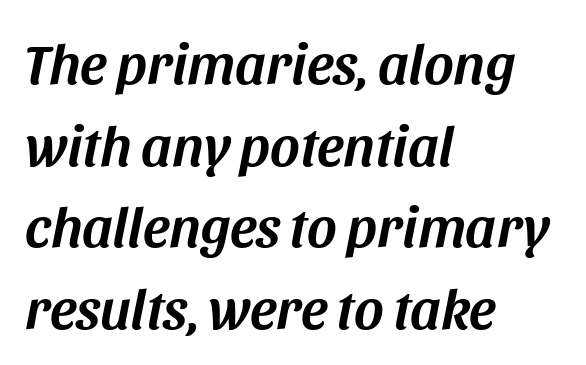
The image shows 57 px text type, italic (leaning right); set left-aligned, normal line spacing (1.43x), normal letter spacing, not underlined; medium stroke contrast and a large x-height.
